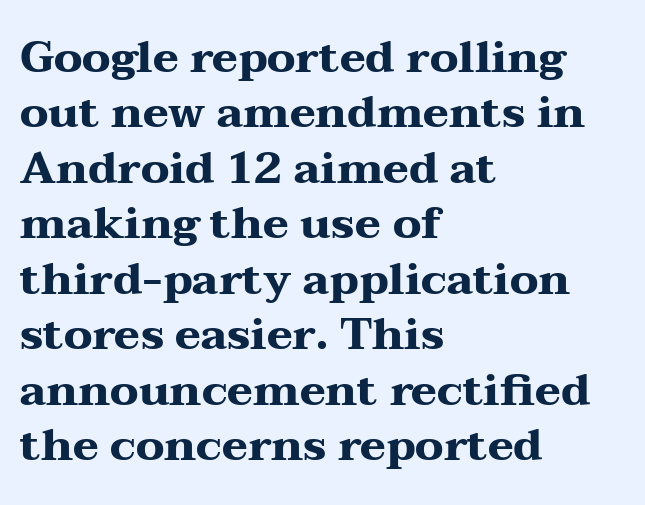
The image shows 44 px heavy, wide serif type, upright; set left-aligned, normal line spacing (1.26x), normal letter spacing, not underlined; medium stroke contrast and a medium x-height.
